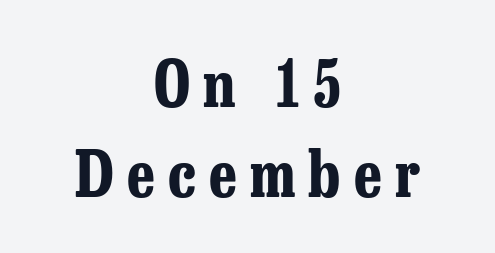
The image shows 63 px bold, condensed serif type, upright; set centered, normal line spacing (1.43x), unusually wide letter spacing (+0.21 em), not underlined; low stroke contrast and a medium x-height.
